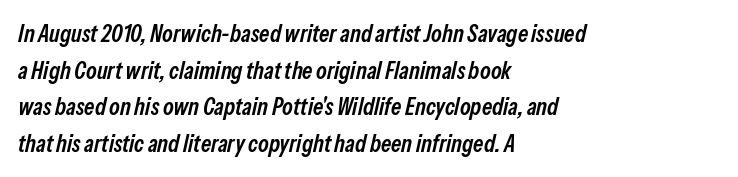
The image shows 24 px text type, italic (leaning right); set left-aligned, normal line spacing (1.53x), normal letter spacing, not underlined.
